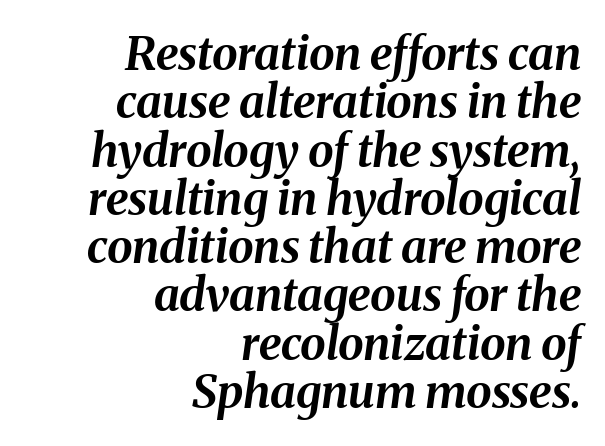
Q: Is the text bold? A: Yes.
Q: Is the text italic (slanted)? A: Yes, it leans right by about 8 degrees.
Q: Is the text underlined? A: No.
Q: How is the paragraph aligned? A: Right-aligned.
Q: Is the spacing between letters normal or unusually wide? A: Normal.
Q: Is the spacing between lines tight, normal or loose? A: Tight.
Q: Width (condensed, normal, or wide)? A: Normal.
Q: Stroke contrast? A: Medium.
Q: x-height? A: Medium.
Q: Monospaced? A: No.
